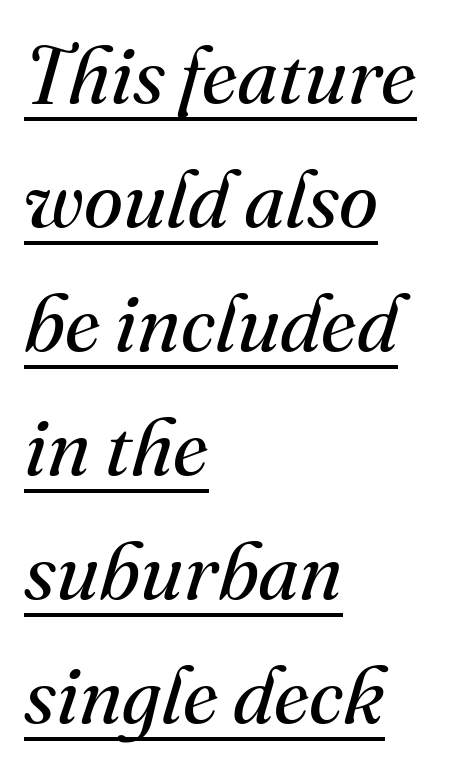
{"serif": "yes", "italic": "yes", "lean": "right", "slant_degrees": 16, "bold": "no", "weight": "regular", "width": "normal", "stroke_contrast": "medium", "x_height": "small", "monospaced": "no", "underline": "yes", "align": "left", "line_spacing": "normal", "line_spacing_ratio": 1.55, "letter_spacing": "normal", "letter_spacing_em": 0.0, "glyph_px": 80}
